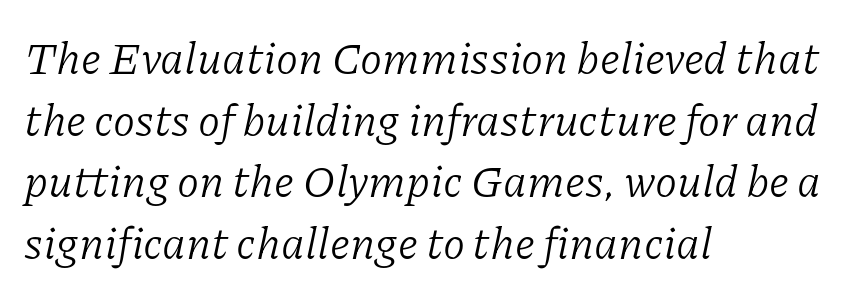
{"serif": "yes", "italic": "yes", "lean": "right", "slant_degrees": 11, "bold": "no", "weight": "light", "width": "normal", "stroke_contrast": "low", "x_height": "medium", "monospaced": "no", "underline": "no", "align": "left", "line_spacing": "normal", "line_spacing_ratio": 1.37, "letter_spacing": "normal", "letter_spacing_em": 0.0, "glyph_px": 45}
